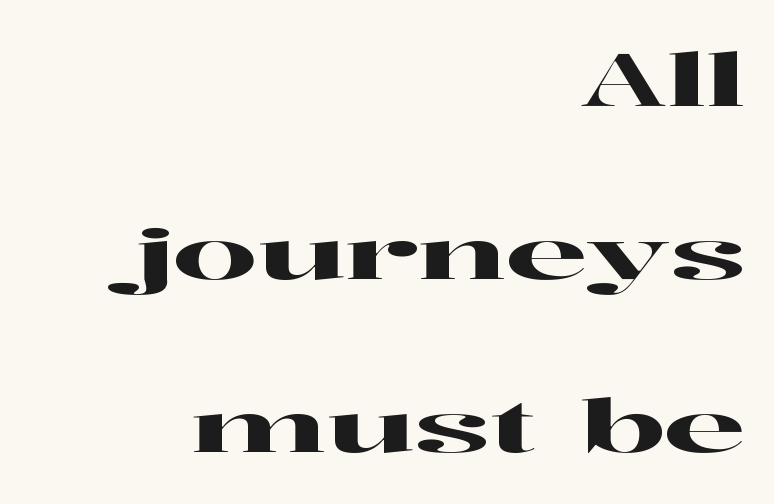
Q: Is the text italic (slanted)? A: No, it is upright.
Q: Is the typeface a serif or a sans-serif typeface? A: Serif.
Q: Is the text underlined? A: No.
Q: How is the paragraph aligned? A: Right-aligned.
Q: Is the spacing between letters normal or unusually wide? A: Normal.
Q: Is the spacing between lines tight, normal or loose? A: Loose.
Q: Width (condensed, normal, or wide)? A: Wide.
Q: Stroke contrast? A: High.
Q: x-height? A: Medium.
Q: Monospaced? A: No.
